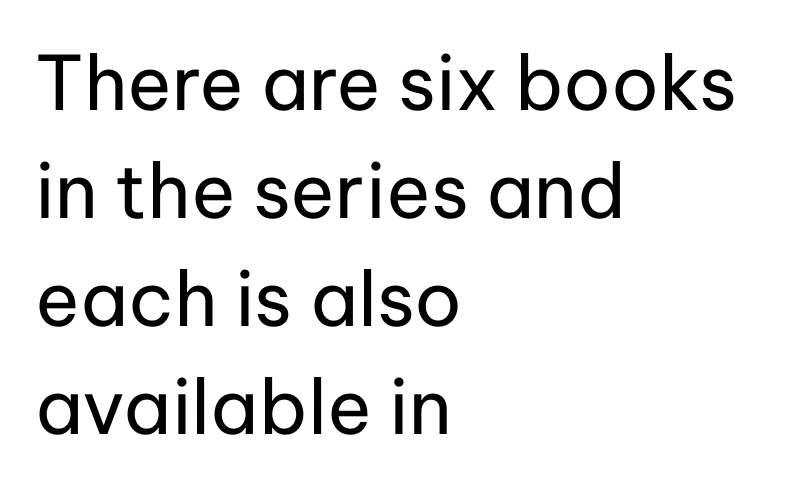
Q: Is the text bold? A: No.
Q: Is the text italic (slanted)? A: No, it is upright.
Q: Is the typeface a serif or a sans-serif typeface? A: Sans-serif.
Q: Is the text underlined? A: No.
Q: How is the paragraph aligned? A: Left-aligned.
Q: Is the spacing between letters normal or unusually wide? A: Normal.
Q: Is the spacing between lines tight, normal or loose? A: Normal.
Q: Width (condensed, normal, or wide)? A: Normal.
Q: Stroke contrast? A: Low.
Q: x-height? A: Medium.
Q: Monospaced? A: No.
